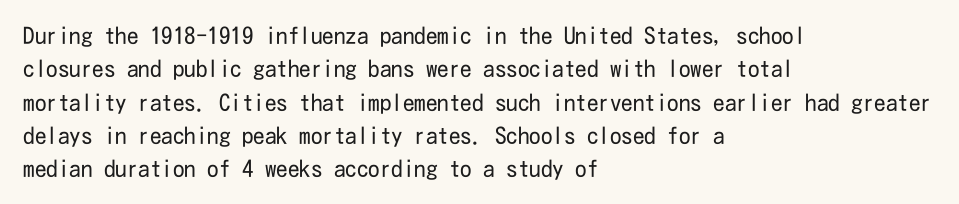
Q: Is the text bold? A: No.
Q: Is the text italic (slanted)? A: No, it is upright.
Q: Is the text underlined? A: No.
Q: How is the paragraph aligned? A: Left-aligned.
Q: Is the spacing between letters normal or unusually wide? A: Normal.
Q: Is the spacing between lines tight, normal or loose? A: Normal.
